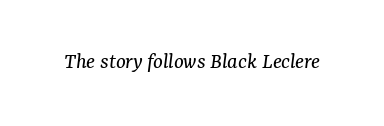
The weight tops out at a normal text grade. Honestly, the letter spacing is just normal — you wouldn't notice it. The space beneath each line is pristine and unruled. Rendered with sloped, italic letterforms.
